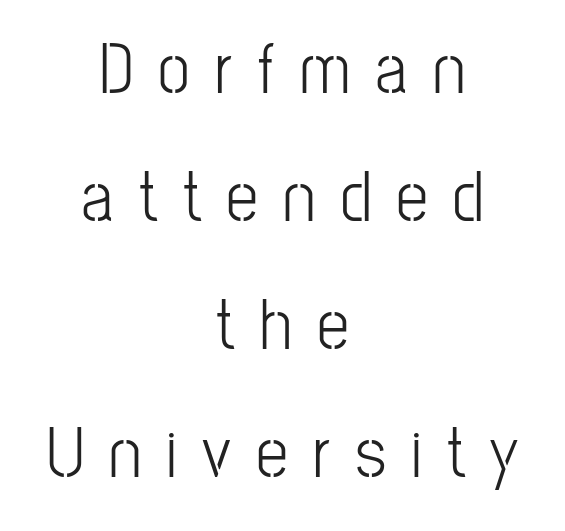
{"serif": "no", "italic": "no", "bold": "no", "weight": "light", "width": "condensed", "stroke_contrast": "low", "x_height": "medium", "monospaced": "no", "underline": "no", "align": "center", "line_spacing_ratio": 1.78, "letter_spacing": "wide", "letter_spacing_em": 0.35, "glyph_px": 72}
